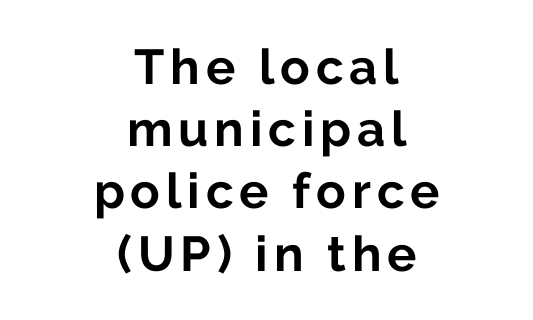
{"serif": "no", "italic": "no", "bold": "yes", "weight": "bold", "width": "normal", "stroke_contrast": "low", "x_height": "medium", "monospaced": "no", "underline": "no", "align": "center", "line_spacing": "normal", "line_spacing_ratio": 1.27, "glyph_px": 49}
